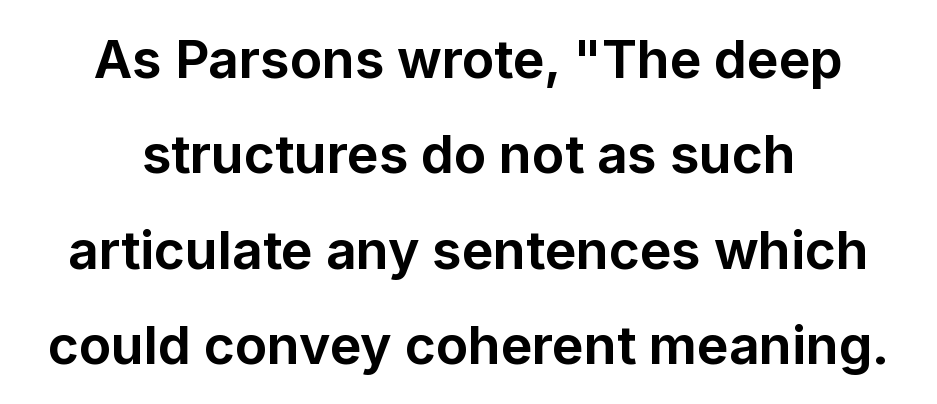
{"serif": "no", "italic": "no", "bold": "yes", "weight": "bold", "width": "normal", "stroke_contrast": "low", "x_height": "medium", "monospaced": "no", "underline": "no", "align": "center", "line_spacing_ratio": 1.8, "letter_spacing": "normal", "letter_spacing_em": 0.0, "glyph_px": 53}
